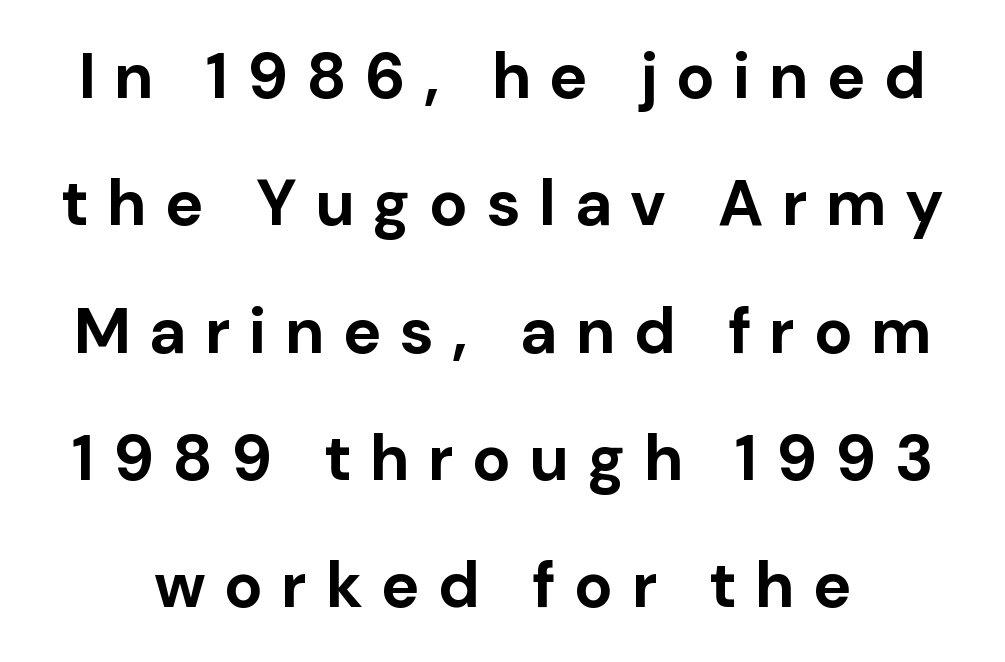
Summary of weight: heavy, a full bold. Notice the wide empty band between every row — that's loose leading. The axis of the letterforms is exactly vertical. Each letter keeps its own natural width here, so spacing adapts to shape. The passage shown is not underscored anywhere. The font family rendered here belongs to the sans-serif group.
